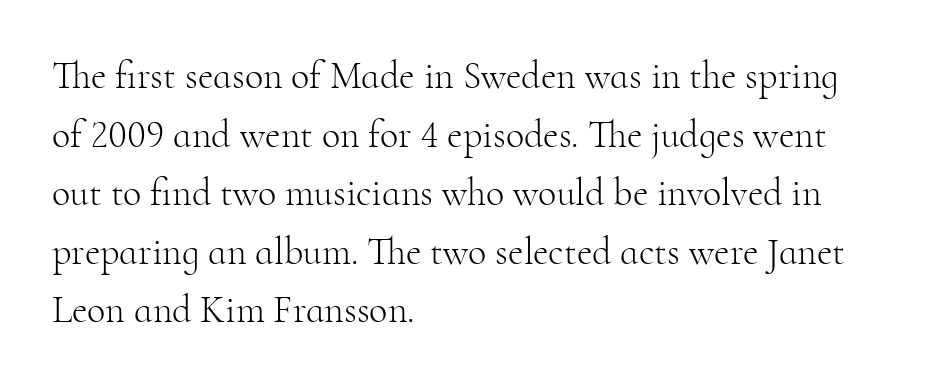
Q: Is the text bold? A: No.
Q: Is the text italic (slanted)? A: No, it is upright.
Q: Is the typeface a serif or a sans-serif typeface? A: Serif.
Q: Is the text underlined? A: No.
Q: How is the paragraph aligned? A: Left-aligned.
Q: Is the spacing between letters normal or unusually wide? A: Normal.
Q: Is the spacing between lines tight, normal or loose? A: Normal.
Q: Width (condensed, normal, or wide)? A: Normal.
Q: Stroke contrast? A: High.
Q: x-height? A: Small.
Q: Monospaced? A: No.
